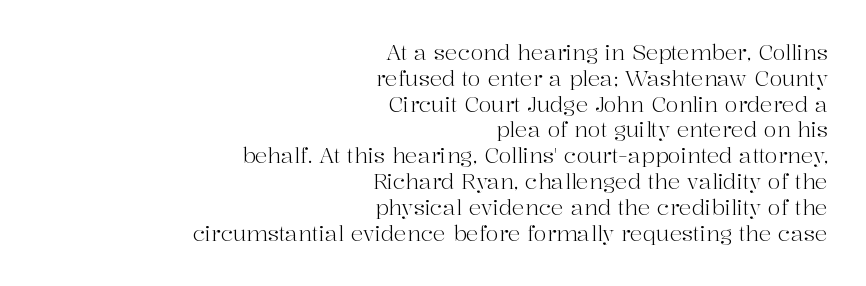
{"italic": "no", "bold": "no", "underline": "no", "align": "right", "line_spacing_ratio": 1.23, "letter_spacing": "normal", "letter_spacing_em": 0.0, "glyph_px": 21}
